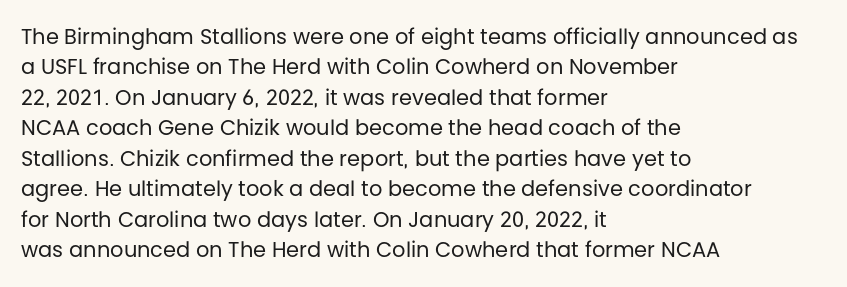
The image shows 21 px text type, upright; set left-aligned, normal line spacing (1.45x), normal letter spacing, not underlined.
